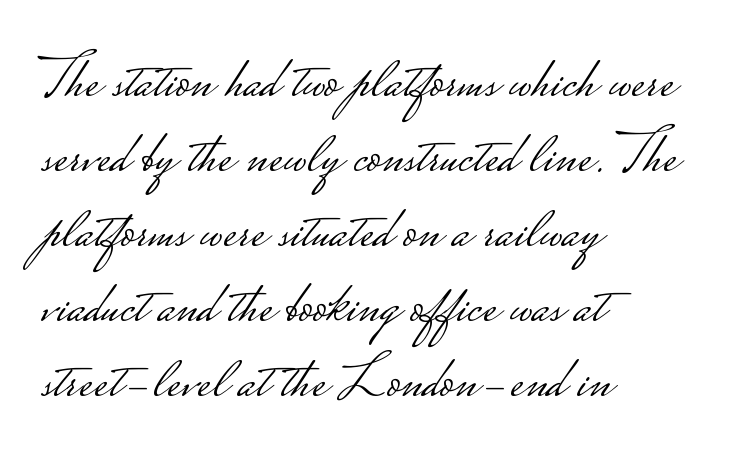
The image shows 60 px light, wide sans-serif type; set left-aligned, normal line spacing (1.25x), normal letter spacing, not underlined; low stroke contrast.
